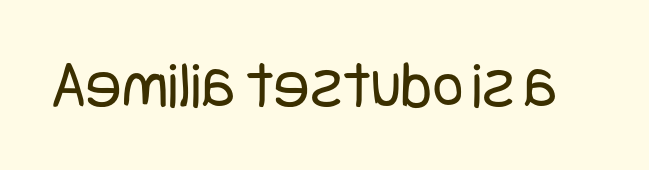
The image shows 67 px regular-weight, condensed sans-serif type, upright; set normal letter spacing, not underlined; low stroke contrast and a large x-height.
